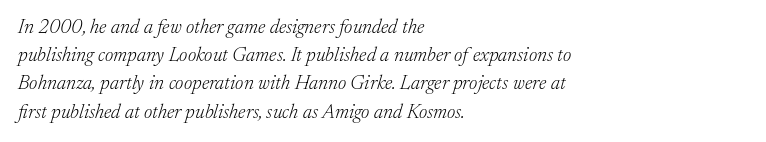
Q: Is the text bold? A: No.
Q: Is the text italic (slanted)? A: Yes, it leans right by about 17 degrees.
Q: Is the text underlined? A: No.
Q: How is the paragraph aligned? A: Left-aligned.
Q: Is the spacing between letters normal or unusually wide? A: Normal.
Q: Is the spacing between lines tight, normal or loose? A: Normal.
